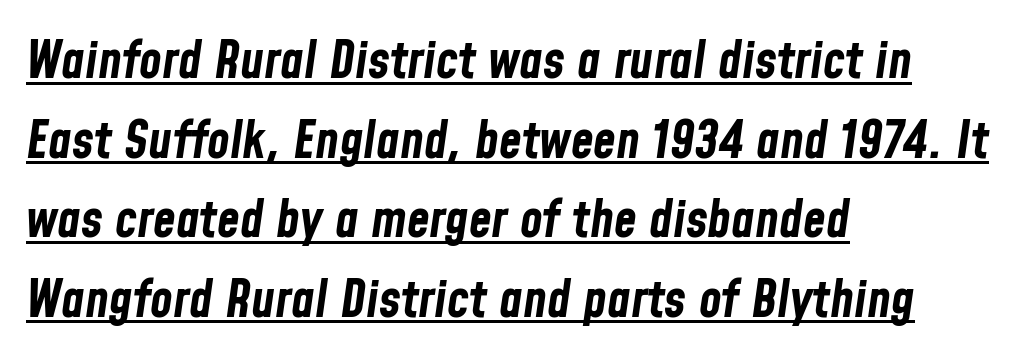
The image shows 52 px bold, condensed type, italic (leaning right); set left-aligned, normal line spacing (1.53x), normal letter spacing, underlined; low stroke contrast and a medium x-height.
